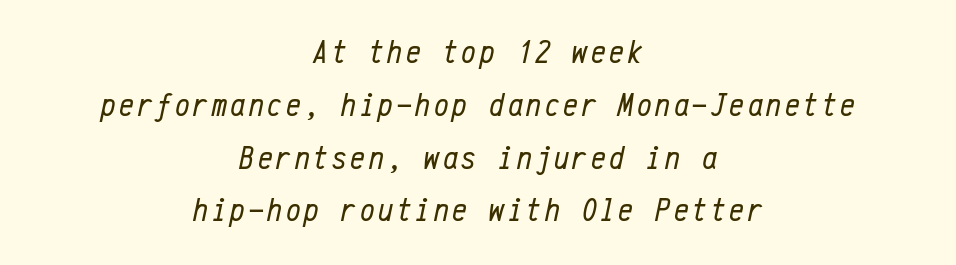
The image shows 33 px regular-weight, condensed type, italic (leaning right), monospaced; set centered, normal line spacing (1.6x), not underlined; low stroke contrast and a medium x-height.
